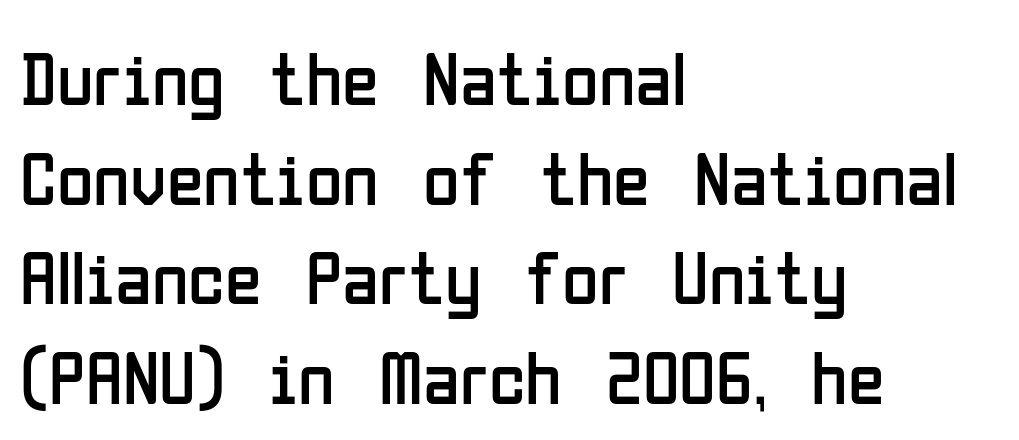
Rendered with straight, roman letterforms. The lines in this sample share a left origin and differ only in where they stop. Bare-footed words on every line. Honestly, the row spacing looks completely unremarkable. Summary of weight: not heavy and not bold.
